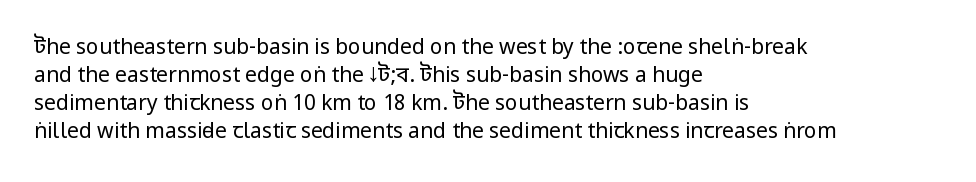
The image shows 21 px text type, upright; set left-aligned, normal line spacing (1.34x), normal letter spacing, not underlined.
